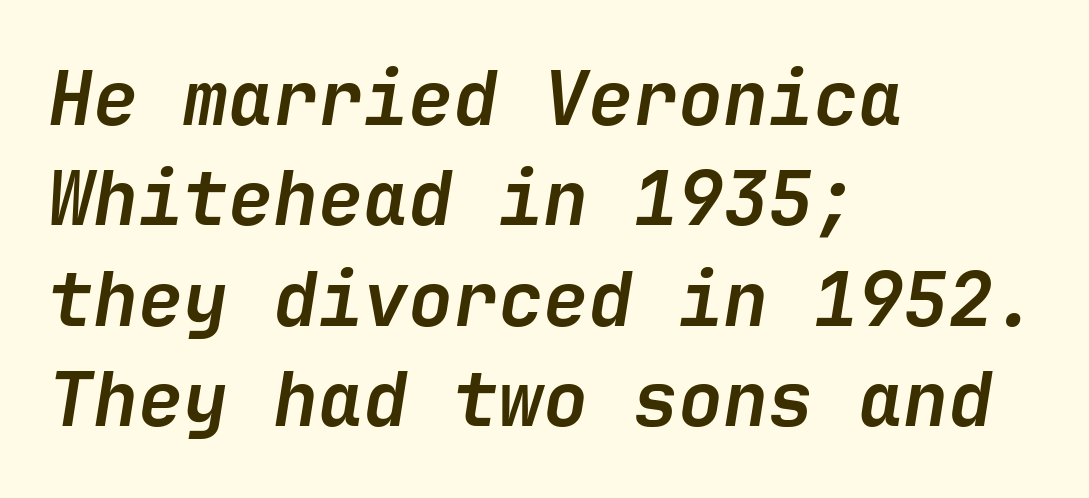
Q: Is the text bold? A: Yes.
Q: Is the text italic (slanted)? A: Yes, it leans right by about 9 degrees.
Q: Is the text underlined? A: No.
Q: How is the paragraph aligned? A: Left-aligned.
Q: Is the spacing between letters normal or unusually wide? A: Normal.
Q: Is the spacing between lines tight, normal or loose? A: Normal.
Q: Width (condensed, normal, or wide)? A: Normal.
Q: Stroke contrast? A: Low.
Q: x-height? A: Medium.
